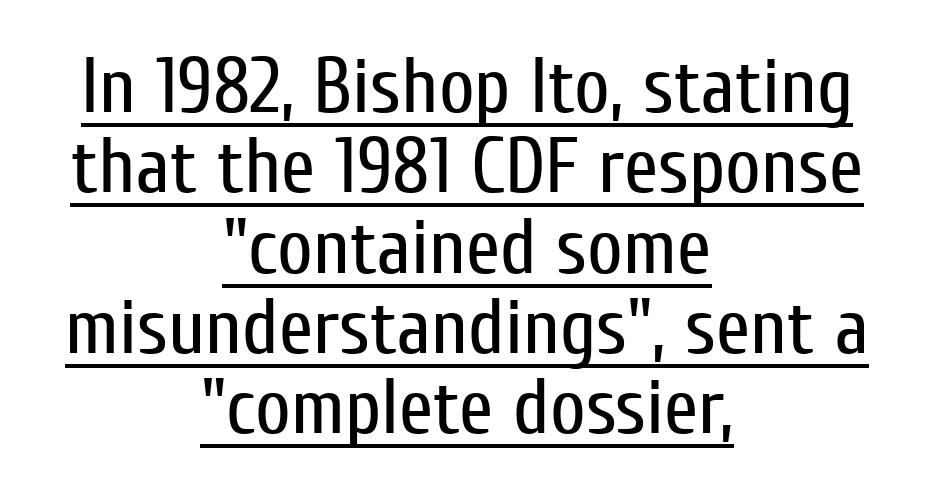
Each new line begins almost immediately beneath the previous one. The passage shown is typed in a proportional face where columns would drift. The line texture is even and compact thanks to regular tracking. Observe the absence of serifs on each vertical stroke in this sample. The rendering positions every line midway between the sides.
